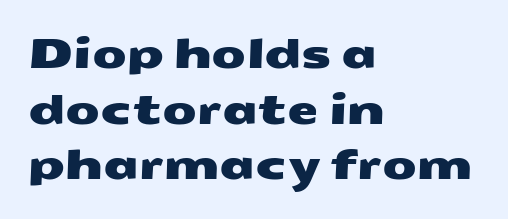
{"serif": "no", "width": "wide", "stroke_contrast": "medium", "x_height": "medium", "monospaced": "no", "underline": "no", "align": "left", "line_spacing": "normal", "line_spacing_ratio": 1.39, "letter_spacing": "normal", "letter_spacing_em": 0.0, "glyph_px": 40}
